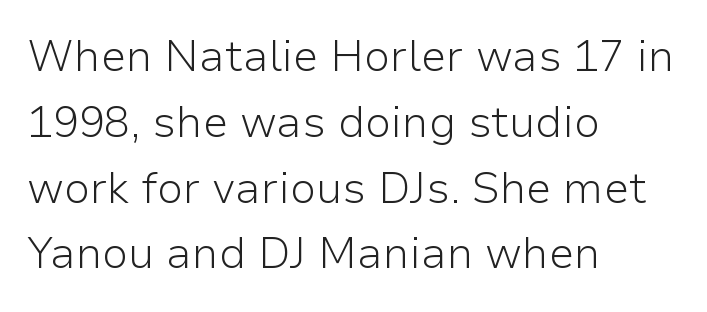
Is this a fixed-width face? No — the glyphs have proportional, varying widths. The leading is moderate, giving the passage an even texture. In terms of posture, this sample is upright. The specimen omits any rule beneath the text block's lines. A light-to-regular cut is what we see here.
